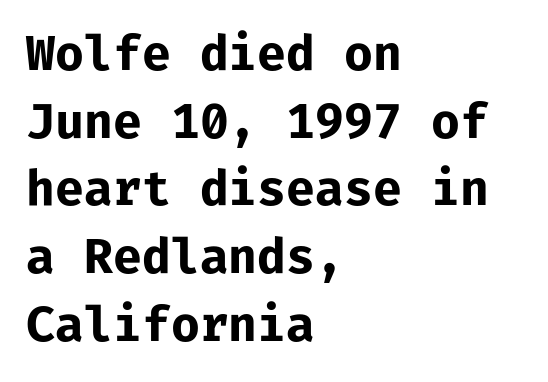
Q: Is the text bold? A: Yes.
Q: Is the text italic (slanted)? A: No, it is upright.
Q: Is the typeface a serif or a sans-serif typeface? A: Sans-serif.
Q: Is the text underlined? A: No.
Q: How is the paragraph aligned? A: Left-aligned.
Q: Is the spacing between letters normal or unusually wide? A: Normal.
Q: Is the spacing between lines tight, normal or loose? A: Normal.
Q: Width (condensed, normal, or wide)? A: Normal.
Q: Stroke contrast? A: Low.
Q: x-height? A: Medium.
Q: Monospaced? A: Yes.
